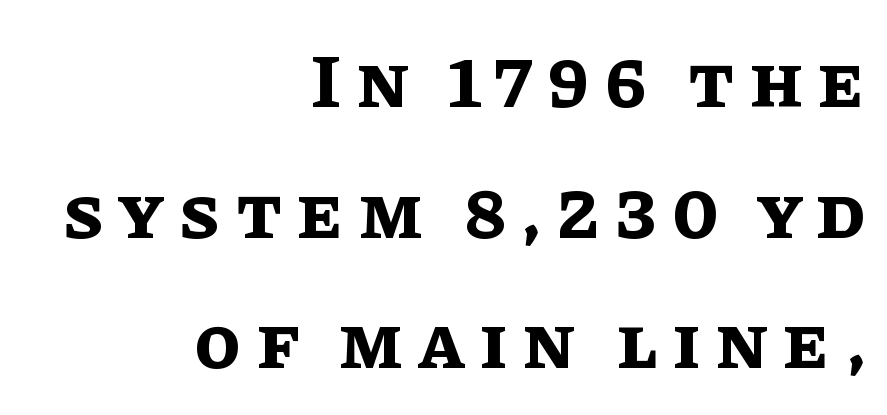
Q: Is the text bold? A: Yes.
Q: Is the text italic (slanted)? A: No, it is upright.
Q: Is the text underlined? A: No.
Q: How is the paragraph aligned? A: Right-aligned.
Q: Is the spacing between letters normal or unusually wide? A: Unusually wide.
Q: Width (condensed, normal, or wide)? A: Normal.
Q: Stroke contrast? A: Low.
Q: x-height? A: Large.
Q: Monospaced? A: No.
